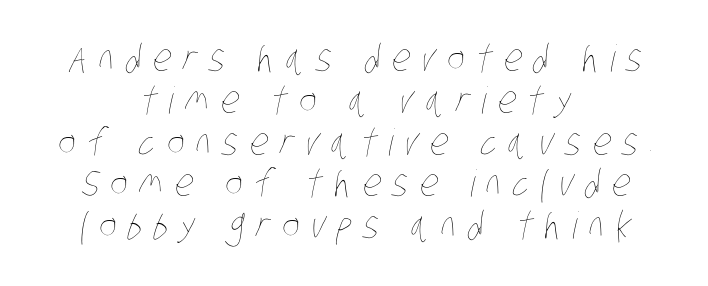
{"bold": "no", "weight": "thin", "width": "condensed", "stroke_contrast": "low", "x_height": "large", "monospaced": "no", "underline": "no", "align": "center", "line_spacing": "tight", "line_spacing_ratio": 1.13, "letter_spacing": "wide", "letter_spacing_em": 0.31, "glyph_px": 37}
